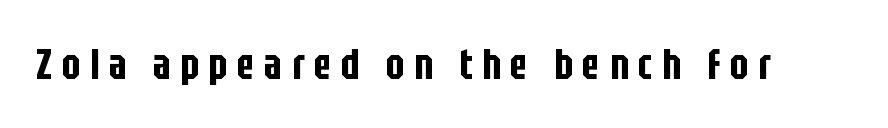
In terms of letterform style, serifs are entirely absent. Each letter keeps its own natural width here, so spacing adapts to shape. This sample uses an upright cut, with every glyph sitting square on the baseline. Tracking here is generous; glyphs stand well apart from one another.
